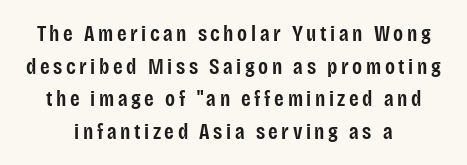
The image shows 22 px text type, upright; set centered, normal line spacing (1.48x), not underlined.
